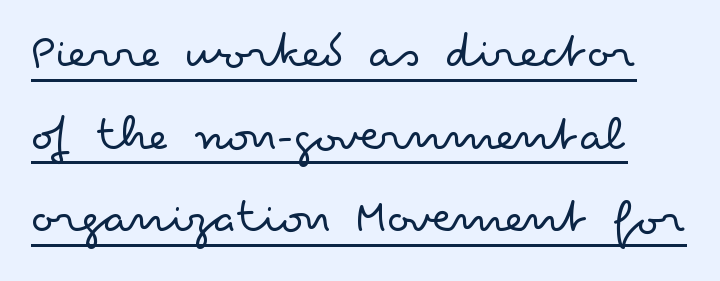
{"serif": "no", "italic": "no", "bold": "no", "weight": "light", "width": "wide", "stroke_contrast": "low", "x_height": "small", "monospaced": "no", "underline": "yes", "line_spacing": "normal", "line_spacing_ratio": 1.59, "letter_spacing": "normal", "letter_spacing_em": 0.0, "glyph_px": 52}
